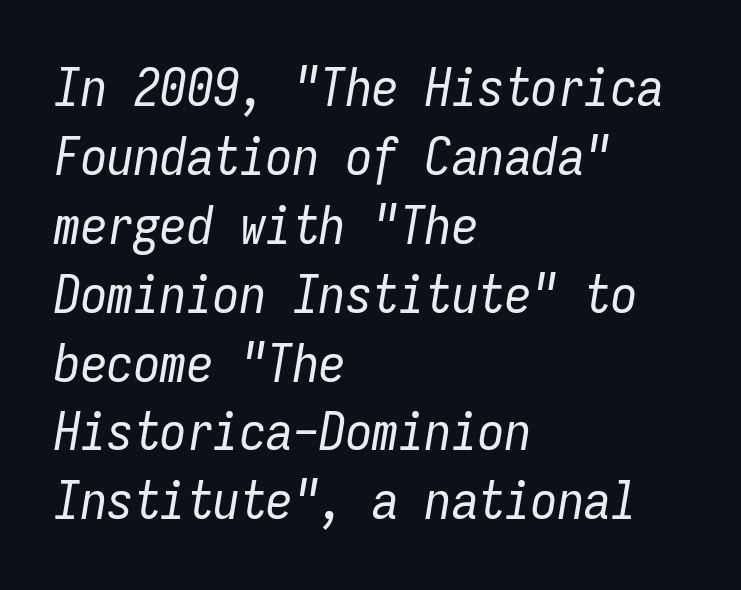
Glance below the letters and you will spot only blank space. The letters march in equal steps, a hallmark of fixed-pitch type. The setting favours the left margin, as ordinary paragraphs usually do. Caption: standard tracking, unaltered.
